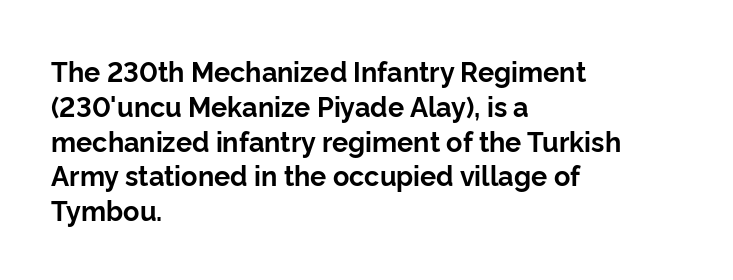
{"italic": "no", "bold": "yes", "underline": "no", "align": "left", "line_spacing": "normal", "line_spacing_ratio": 1.29, "letter_spacing": "normal", "letter_spacing_em": 0.0, "glyph_px": 27}
